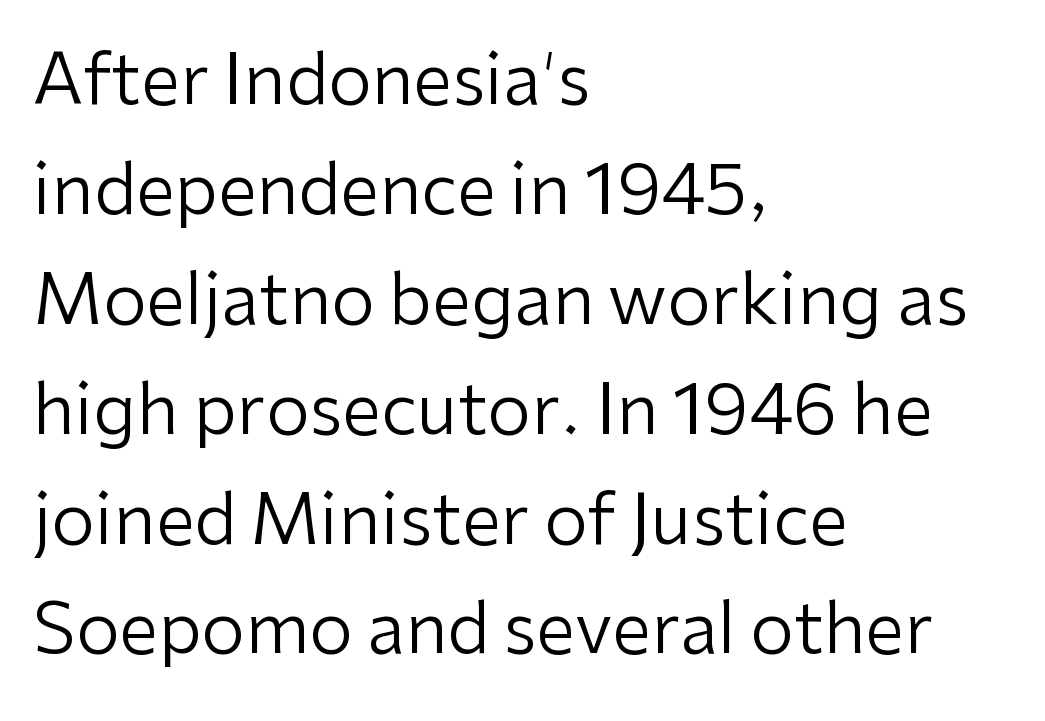
The image shows 70 px regular-weight sans-serif type, upright; set left-aligned, normal line spacing (1.57x), normal letter spacing, not underlined; low stroke contrast and a medium x-height.
